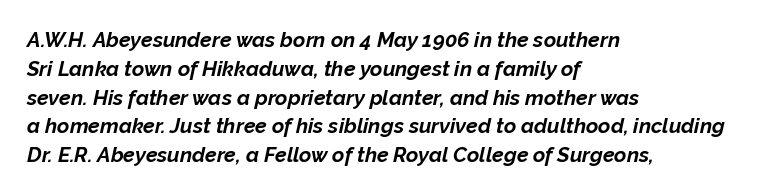
The image shows 21 px bold type, italic (leaning right); set left-aligned, normal line spacing (1.37x), normal letter spacing, not underlined.
